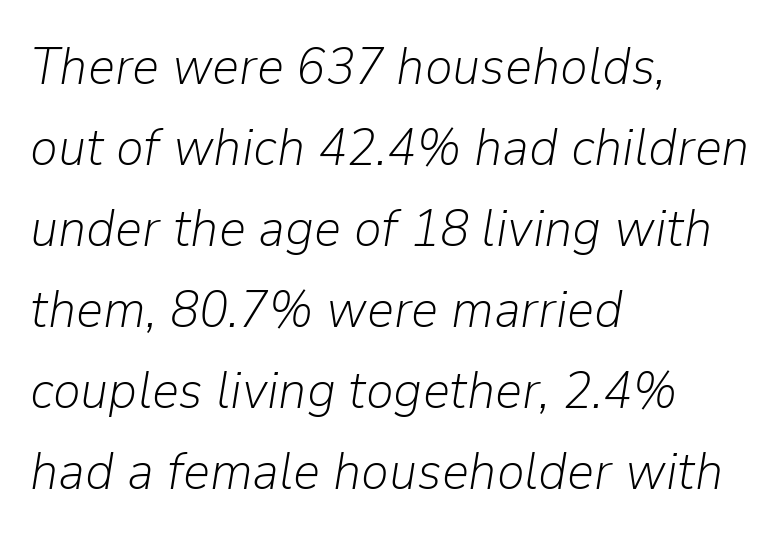
The image shows 53 px light type, italic (leaning right); set left-aligned, normal line spacing (1.53x), normal letter spacing, not underlined; low stroke contrast and a medium x-height.
